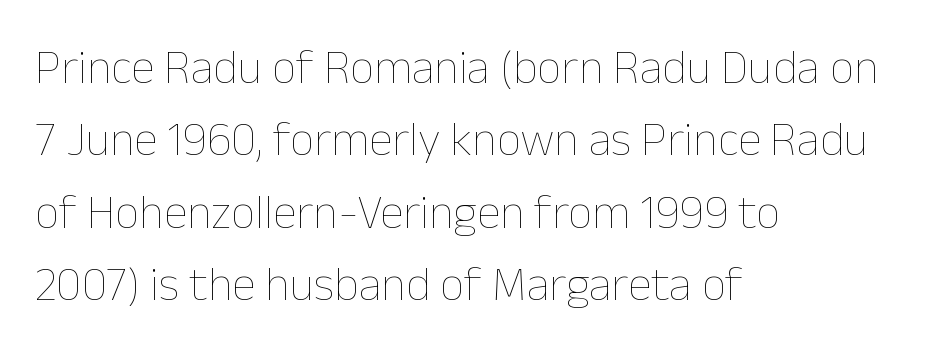
{"italic": "no", "bold": "no", "weight": "thin", "width": "normal", "stroke_contrast": "low", "x_height": "medium", "monospaced": "no", "underline": "no", "align": "left", "line_spacing": "normal", "line_spacing_ratio": 1.51, "letter_spacing": "normal", "letter_spacing_em": 0.0, "glyph_px": 48}
